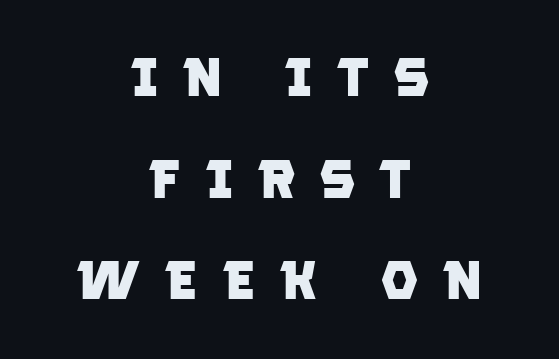
The image shows 54 px heavy sans-serif type; set centered, line spacing 1.88x, unusually wide letter spacing (+0.43 em), not underlined; low stroke contrast and a large x-height.
